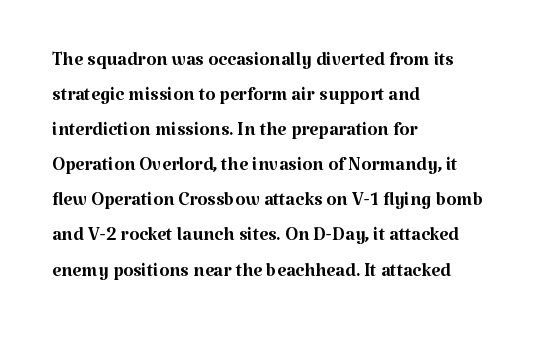
{"italic": "no", "bold": "no", "underline": "no", "align": "left", "line_spacing": "normal", "line_spacing_ratio": 1.35, "letter_spacing": "normal", "letter_spacing_em": 0.0, "glyph_px": 26}
